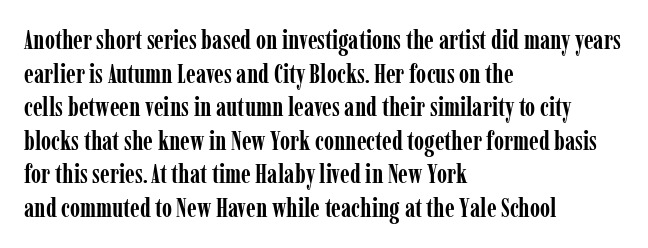
Q: Is the text bold? A: Yes.
Q: Is the text italic (slanted)? A: No, it is upright.
Q: Is the text underlined? A: No.
Q: How is the paragraph aligned? A: Left-aligned.
Q: Is the spacing between letters normal or unusually wide? A: Normal.
Q: Is the spacing between lines tight, normal or loose? A: Normal.
